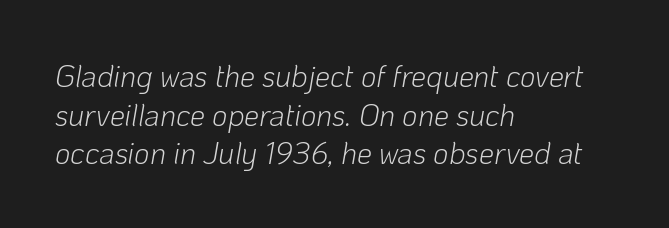
{"italic": "yes", "lean": "right", "slant_degrees": 10, "bold": "no", "weight": "light", "width": "normal", "stroke_contrast": "low", "x_height": "medium", "monospaced": "no", "underline": "no", "align": "left", "line_spacing": "normal", "line_spacing_ratio": 1.29, "letter_spacing": "normal", "letter_spacing_em": 0.0, "glyph_px": 30}
